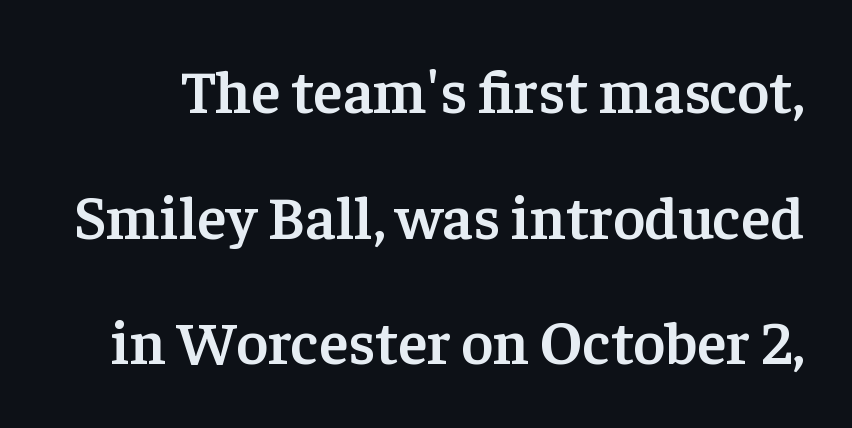
{"serif": "yes", "italic": "no", "bold": "semi", "weight": "semibold", "width": "normal", "stroke_contrast": "low", "x_height": "medium", "monospaced": "no", "underline": "no", "line_spacing": "loose", "line_spacing_ratio": 2.06, "letter_spacing": "normal", "letter_spacing_em": 0.0, "glyph_px": 61}
